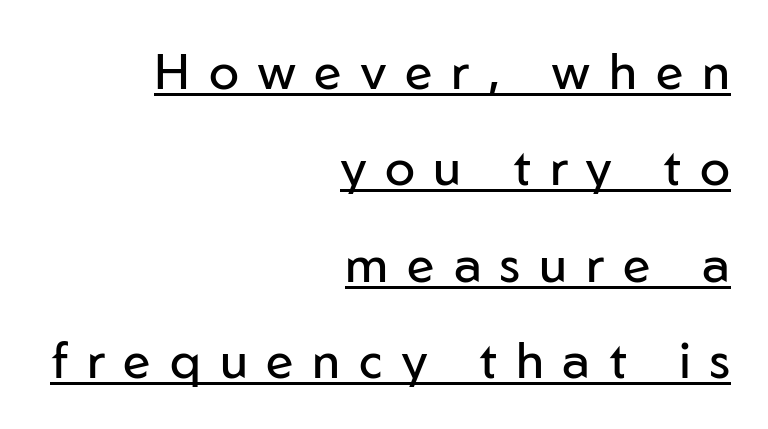
{"serif": "no", "italic": "no", "bold": "no", "weight": "regular", "width": "normal", "stroke_contrast": "low", "x_height": "medium", "monospaced": "no", "underline": "yes", "align": "right", "line_spacing": "loose", "line_spacing_ratio": 1.93, "letter_spacing": "wide", "letter_spacing_em": 0.38, "glyph_px": 50}
